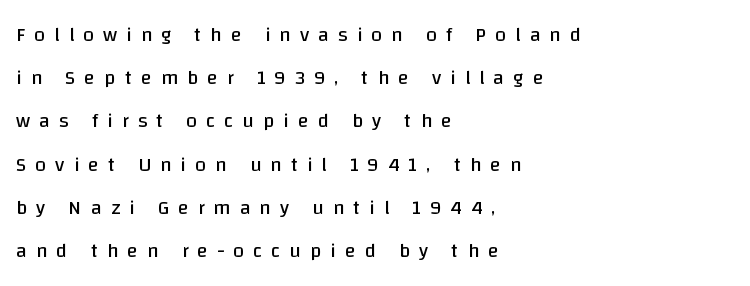
{"italic": "no", "bold": "no", "underline": "no", "align": "left", "line_spacing": "loose", "line_spacing_ratio": 2.16, "letter_spacing": "wide", "letter_spacing_em": 0.45, "glyph_px": 20}
